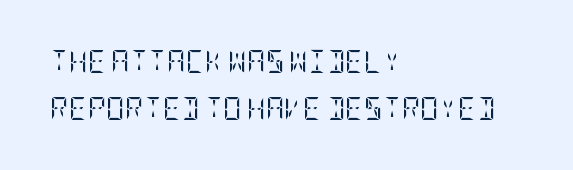
The image shows 23 px text type, upright; set left-aligned, loose line spacing (2.04x), normal letter spacing, not underlined.
